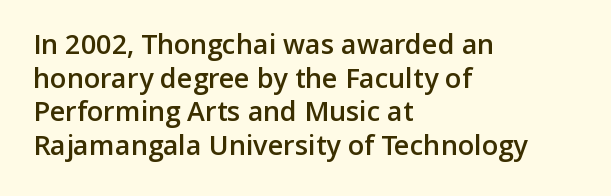
{"italic": "no", "bold": "semi", "underline": "no", "align": "left", "line_spacing": "normal", "line_spacing_ratio": 1.25, "letter_spacing": "normal", "letter_spacing_em": 0.0, "glyph_px": 27}
